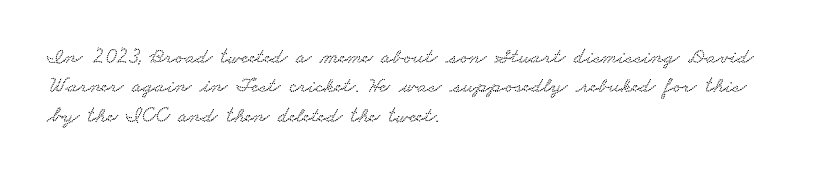
Q: Is the text underlined? A: No.
Q: How is the paragraph aligned? A: Left-aligned.
Q: Is the spacing between letters normal or unusually wide? A: Normal.
Q: Is the spacing between lines tight, normal or loose? A: Normal.
